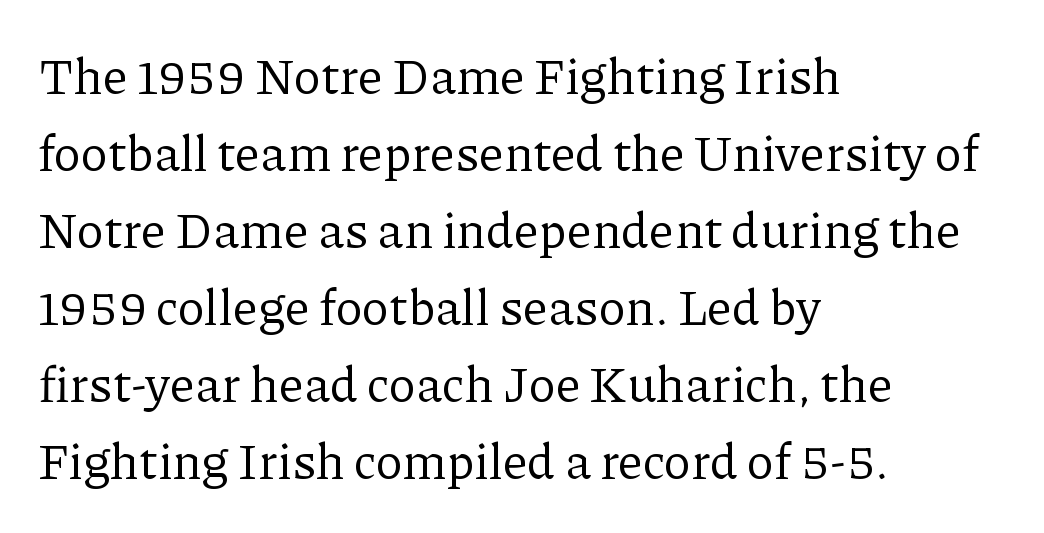
Q: Is the text bold? A: No.
Q: Is the text italic (slanted)? A: No, it is upright.
Q: Is the typeface a serif or a sans-serif typeface? A: Serif.
Q: Is the text underlined? A: No.
Q: How is the paragraph aligned? A: Left-aligned.
Q: Is the spacing between letters normal or unusually wide? A: Normal.
Q: Is the spacing between lines tight, normal or loose? A: Normal.
Q: Width (condensed, normal, or wide)? A: Normal.
Q: Stroke contrast? A: Low.
Q: x-height? A: Medium.
Q: Monospaced? A: No.
